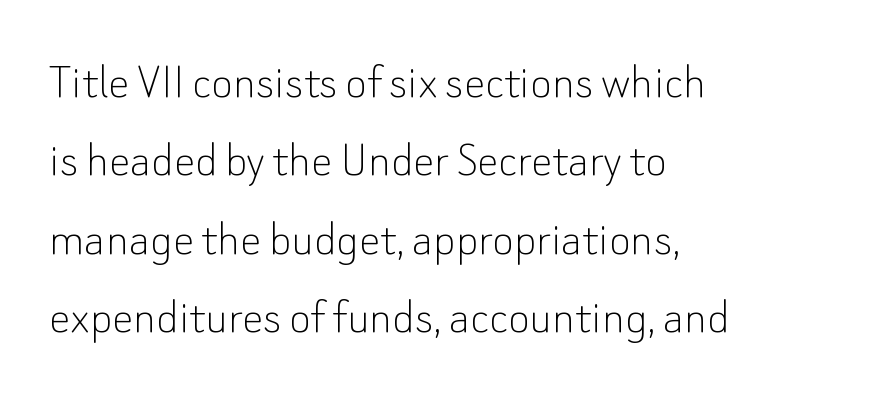
To sum up the face: it is a sans, with no serifs. Does the leading feel generous? No, just average. Ordinary non-slanted type is in use. Does extra space separate the letters? No, they use regular spacing.
